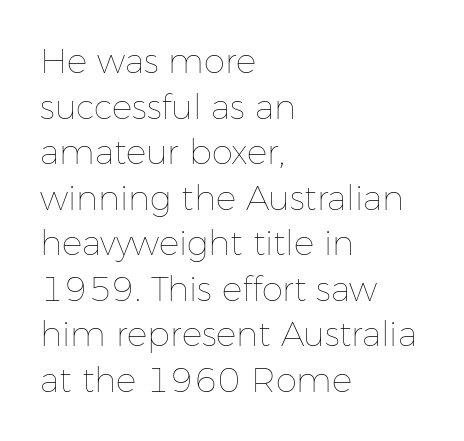
{"italic": "no", "bold": "no", "weight": "thin", "width": "normal", "stroke_contrast": "low", "x_height": "medium", "monospaced": "no", "underline": "no", "align": "left", "line_spacing": "normal", "line_spacing_ratio": 1.34, "letter_spacing": "normal", "letter_spacing_em": 0.0, "glyph_px": 34}
